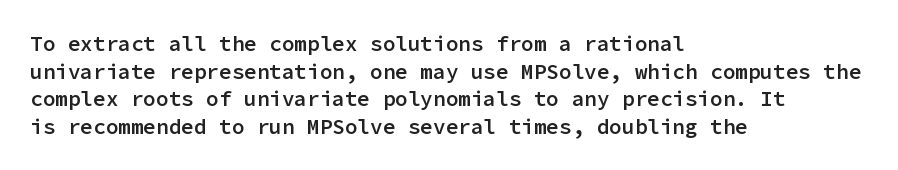
{"italic": "no", "bold": "semi", "underline": "no", "align": "left", "line_spacing": "normal", "line_spacing_ratio": 1.31, "letter_spacing": "normal", "letter_spacing_em": 0.0, "glyph_px": 21}
